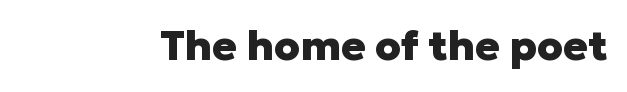
Is this a fixed-width face? No — the glyphs have proportional, varying widths. The type sits square on the baseline with zero lean. Nope, no serifs anywhere on these letters. Observe the ordinary spacing: letters are neighbours, not strangers. The area under the type is left untouched.
